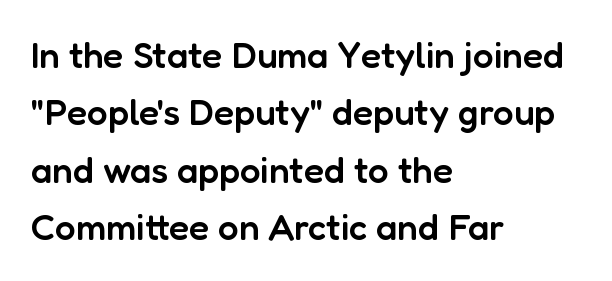
The image shows 37 px semibold sans-serif type, upright; set left-aligned, normal line spacing (1.55x), normal letter spacing, not underlined; low stroke contrast and a medium x-height.
